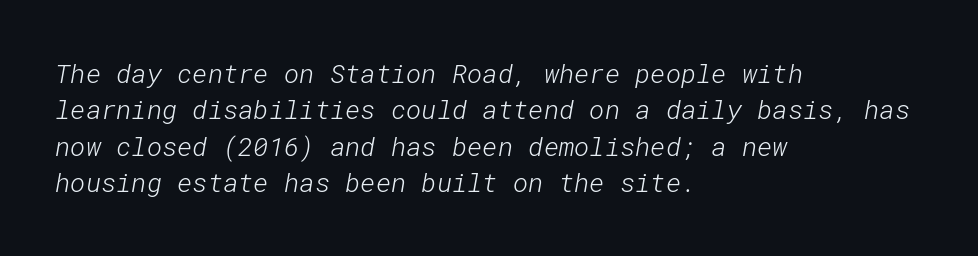
The image shows 26 px text type; set left-aligned, normal line spacing (1.4x), normal letter spacing, not underlined.
